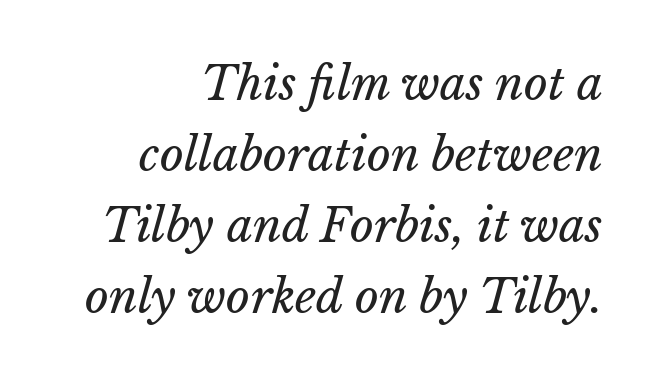
{"bold": "no", "weight": "regular", "width": "normal", "stroke_contrast": "low", "x_height": "medium", "monospaced": "no", "underline": "no", "align": "right", "line_spacing": "normal", "line_spacing_ratio": 1.54, "letter_spacing": "normal", "letter_spacing_em": 0.0, "glyph_px": 46}
